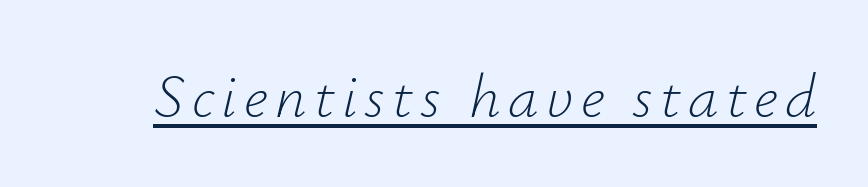
The image shows 61 px light type, italic (leaning right); set underlined; low stroke contrast and a small x-height.
